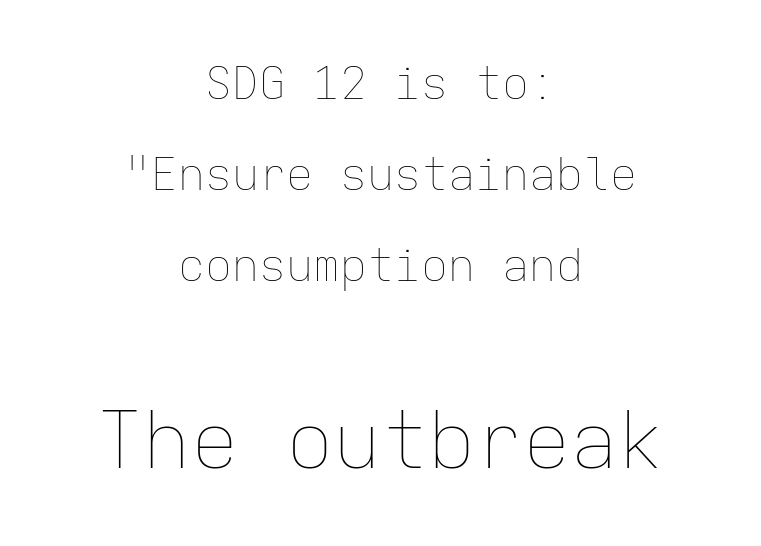
{"italic": "no", "bold": "no", "weight": "thin", "width": "normal", "stroke_contrast": "low", "x_height": "medium", "monospaced": "yes", "underline": "no", "align": "center", "line_spacing": "loose", "line_spacing_ratio": 2.02, "letter_spacing": "normal", "letter_spacing_em": 0.0, "larger_block": "second", "size_ratio": 1.76, "glyph_px": 79}
